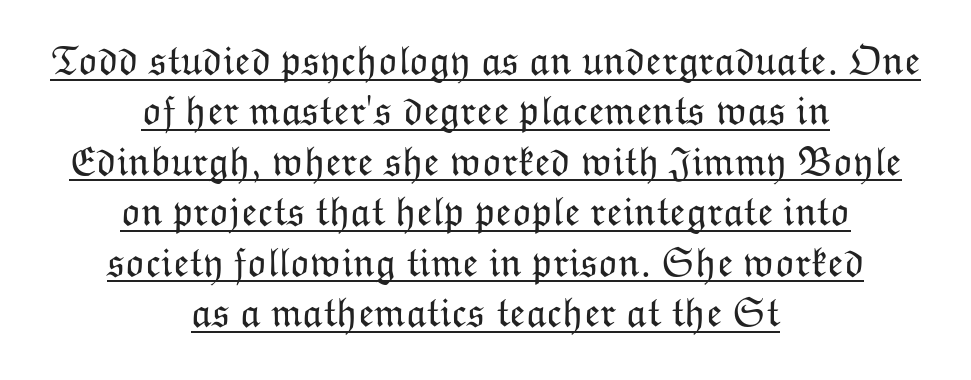
Q: Is the text bold? A: No.
Q: Is the text italic (slanted)? A: No, it is upright.
Q: Is the text underlined? A: Yes.
Q: How is the paragraph aligned? A: Centered.
Q: Is the spacing between letters normal or unusually wide? A: Normal.
Q: Width (condensed, normal, or wide)? A: Normal.
Q: Stroke contrast? A: Low.
Q: x-height? A: Medium.
Q: Monospaced? A: No.
